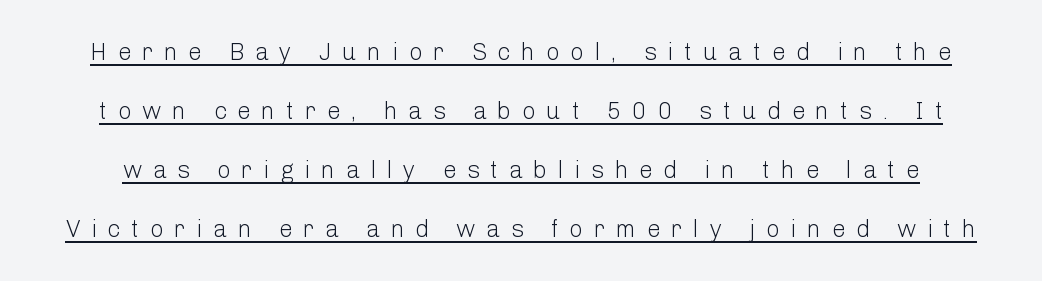
{"italic": "no", "bold": "no", "underline": "yes", "line_spacing": "loose", "line_spacing_ratio": 2.46, "letter_spacing": "wide", "letter_spacing_em": 0.44, "glyph_px": 24}
